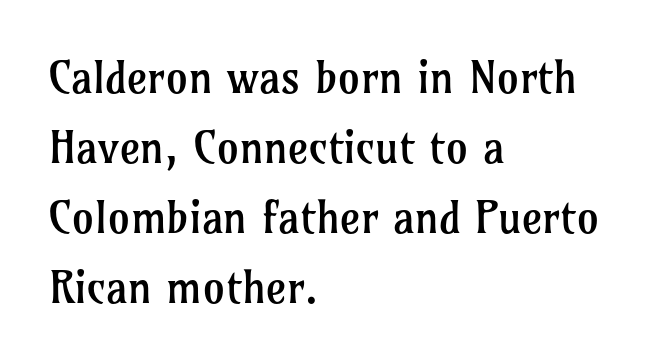
The image shows 44 px regular-weight serif type, upright; set left-aligned, normal line spacing (1.59x), normal letter spacing, not underlined; low stroke contrast and a medium x-height.
